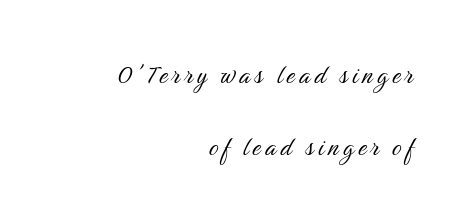
Q: Is the text bold? A: No.
Q: Is the text italic (slanted)? A: Yes.
Q: Is the typeface a serif or a sans-serif typeface? A: Sans-serif.
Q: Is the text underlined? A: No.
Q: How is the paragraph aligned? A: Right-aligned.
Q: Is the spacing between lines tight, normal or loose? A: Loose.
Q: Width (condensed, normal, or wide)? A: Condensed.
Q: Stroke contrast? A: Medium.
Q: x-height? A: Medium.
Q: Monospaced? A: No.
